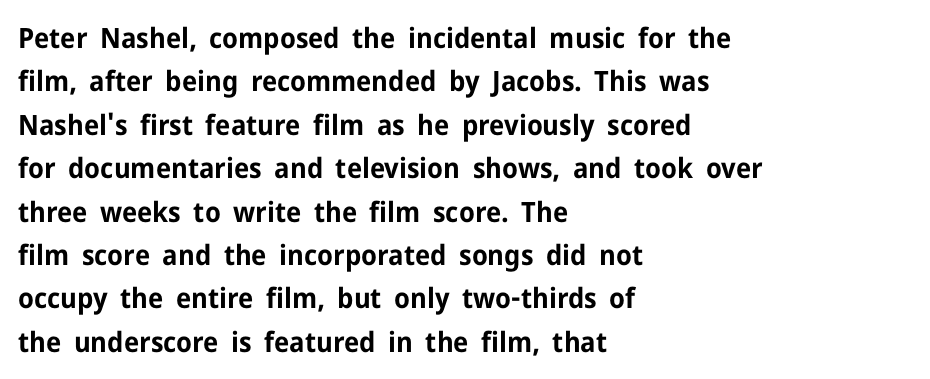
Q: Is the text bold? A: Yes.
Q: Is the text italic (slanted)? A: No, it is upright.
Q: Is the typeface a serif or a sans-serif typeface? A: Sans-serif.
Q: Is the text underlined? A: No.
Q: How is the paragraph aligned? A: Left-aligned.
Q: Is the spacing between letters normal or unusually wide? A: Normal.
Q: Is the spacing between lines tight, normal or loose? A: Normal.
Q: Width (condensed, normal, or wide)? A: Normal.
Q: Stroke contrast? A: Low.
Q: x-height? A: Medium.
Q: Monospaced? A: No.
